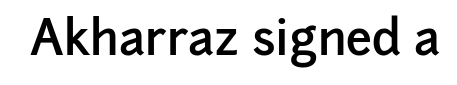
The space beneath each line is pristine and unruled. In terms of weight, the rendering is demibold, just under bold. Words appear dense and cohesive because spacing is normal. Serif or sans? Sans — the stroke terminals are bare. Character widths vary here, with narrow letters taking less room than wide ones.
